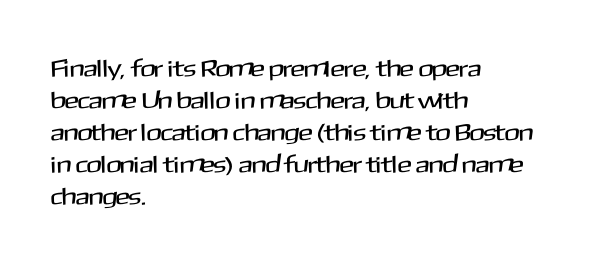
Q: Is the text italic (slanted)? A: No, it is upright.
Q: Is the text underlined? A: No.
Q: How is the paragraph aligned? A: Left-aligned.
Q: Is the spacing between letters normal or unusually wide? A: Normal.
Q: Is the spacing between lines tight, normal or loose? A: Normal.
